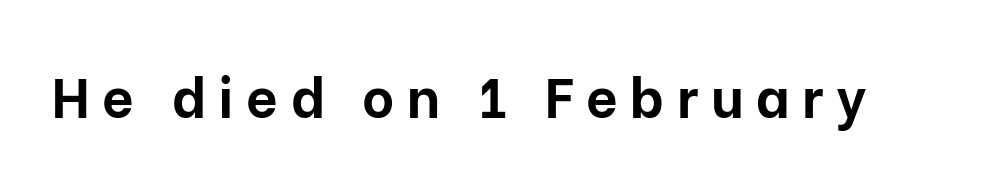
You'd pick this weight for a headline — it's a proper bold. The characters display no serif detailing; their extremities are plain. The face used here is proportionally spaced, like ordinary book or web type. Display-style spreading of the glyphs; the letterfit is very open. Posture: straight, roman, zero tilt. The zone under the glyphs is completely vacant.
